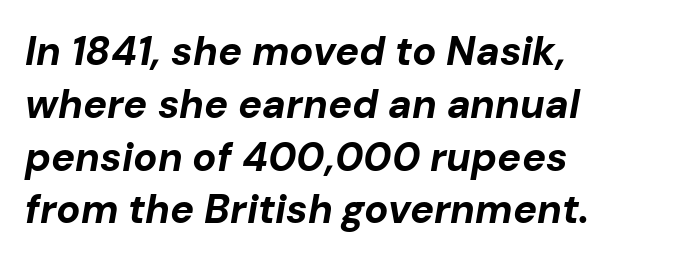
The rendering keeps characters at their native spacing. Is this a fixed-width face? No — the glyphs have proportional, varying widths. Look at the stroke-to-counter ratio: heavy, a bold. Layout note: lines flush left. No word sits above an underline. Quick note: italic.
